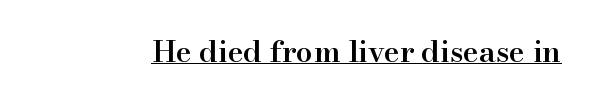
Q: Is the text bold? A: Semi-bold.
Q: Is the text italic (slanted)? A: No, it is upright.
Q: Is the typeface a serif or a sans-serif typeface? A: Serif.
Q: Is the text underlined? A: Yes.
Q: Is the spacing between letters normal or unusually wide? A: Normal.
Q: Width (condensed, normal, or wide)? A: Normal.
Q: Stroke contrast? A: High.
Q: x-height? A: Small.
Q: Monospaced? A: No.
